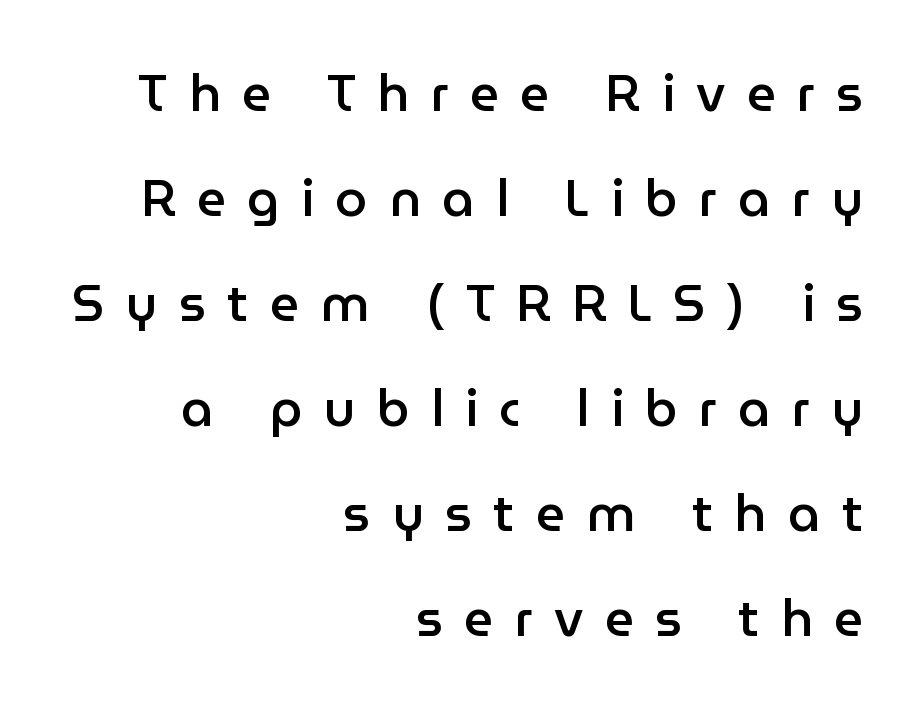
Q: Is the text bold? A: Semi-bold.
Q: Is the text italic (slanted)? A: No, it is upright.
Q: Is the typeface a serif or a sans-serif typeface? A: Sans-serif.
Q: Is the text underlined? A: No.
Q: How is the paragraph aligned? A: Right-aligned.
Q: Is the spacing between letters normal or unusually wide? A: Unusually wide.
Q: Is the spacing between lines tight, normal or loose? A: Loose.
Q: Width (condensed, normal, or wide)? A: Normal.
Q: Stroke contrast? A: Low.
Q: x-height? A: Medium.
Q: Monospaced? A: No.
